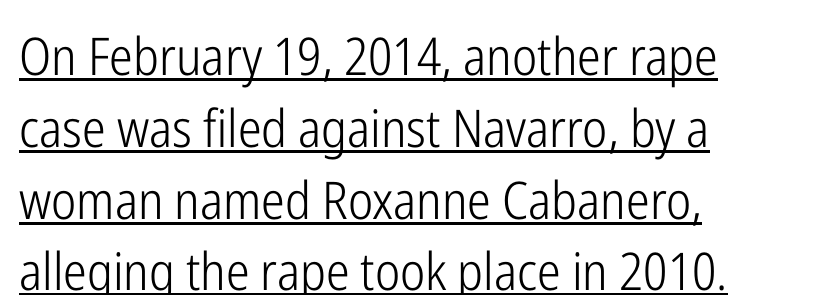
Q: Is the text bold? A: No.
Q: Is the text italic (slanted)? A: No, it is upright.
Q: Is the typeface a serif or a sans-serif typeface? A: Sans-serif.
Q: Is the text underlined? A: Yes.
Q: How is the paragraph aligned? A: Left-aligned.
Q: Is the spacing between letters normal or unusually wide? A: Normal.
Q: Is the spacing between lines tight, normal or loose? A: Normal.
Q: Width (condensed, normal, or wide)? A: Condensed.
Q: Stroke contrast? A: Low.
Q: x-height? A: Medium.
Q: Monospaced? A: No.
